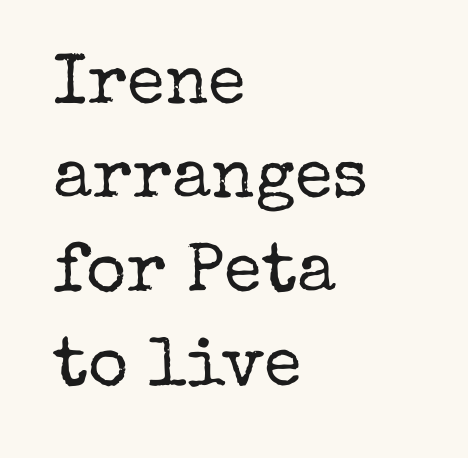
Q: Is the text bold? A: No.
Q: Is the text italic (slanted)? A: No, it is upright.
Q: Is the typeface a serif or a sans-serif typeface? A: Serif.
Q: Is the text underlined? A: No.
Q: How is the paragraph aligned? A: Left-aligned.
Q: Is the spacing between letters normal or unusually wide? A: Normal.
Q: Is the spacing between lines tight, normal or loose? A: Normal.
Q: Width (condensed, normal, or wide)? A: Normal.
Q: Stroke contrast? A: Low.
Q: x-height? A: Medium.
Q: Monospaced? A: No.
